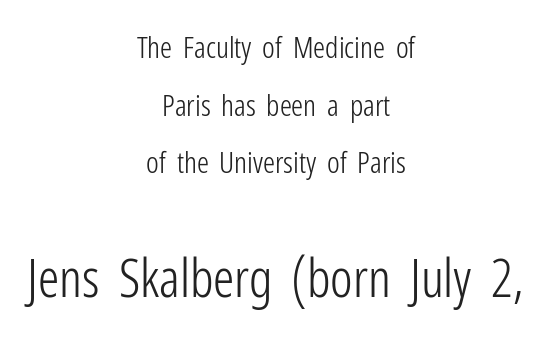
Q: Is the text bold? A: No.
Q: Is the text italic (slanted)? A: No, it is upright.
Q: Is the typeface a serif or a sans-serif typeface? A: Sans-serif.
Q: Is the text underlined? A: No.
Q: How is the paragraph aligned? A: Centered.
Q: Is the spacing between letters normal or unusually wide? A: Normal.
Q: Is the spacing between lines tight, normal or loose? A: Loose.
Q: Which block of text is set in a larger size, the first (top) or the second (bottom)? A: The second (bottom) one.
Q: Width (condensed, normal, or wide)? A: Condensed.
Q: Stroke contrast? A: Low.
Q: x-height? A: Medium.
Q: Monospaced? A: No.
